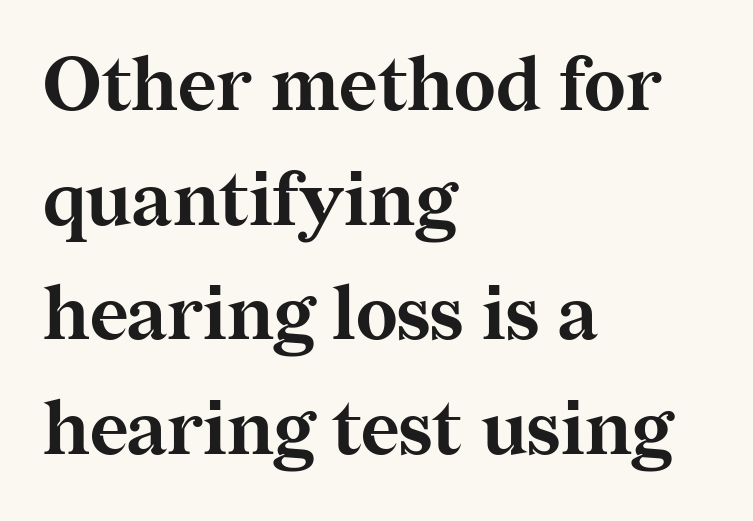
Q: Is the text bold? A: Yes.
Q: Is the text italic (slanted)? A: No, it is upright.
Q: Is the typeface a serif or a sans-serif typeface? A: Serif.
Q: Is the text underlined? A: No.
Q: How is the paragraph aligned? A: Left-aligned.
Q: Is the spacing between letters normal or unusually wide? A: Normal.
Q: Is the spacing between lines tight, normal or loose? A: Normal.
Q: Width (condensed, normal, or wide)? A: Normal.
Q: Stroke contrast? A: Medium.
Q: x-height? A: Medium.
Q: Monospaced? A: No.
